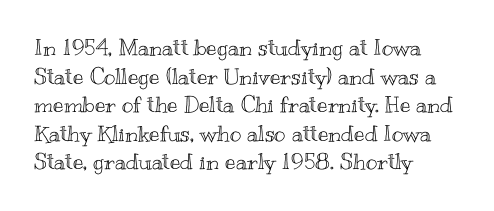
A normal amount of white space separates one row of letters from the next. Unmarked baselines from the first word to the last. These lines were composed using upright roman letters. Compared with typical body copy, the letter spacing here is the same. Line beginnings align vertically; line endings do not.
